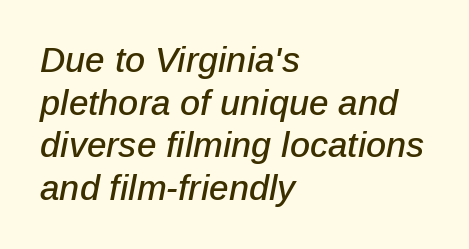
Q: Is the text italic (slanted)? A: Yes, it leans right by about 12 degrees.
Q: Is the text underlined? A: No.
Q: How is the paragraph aligned? A: Left-aligned.
Q: Is the spacing between letters normal or unusually wide? A: Normal.
Q: Width (condensed, normal, or wide)? A: Normal.
Q: Stroke contrast? A: Low.
Q: x-height? A: Medium.
Q: Monospaced? A: No.
